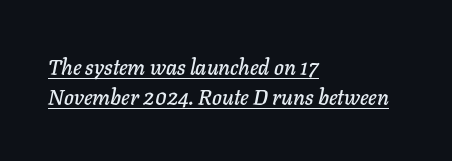
Where is the straight margin? On the left. Is there an underline? Yes — a line sits under the letters. Italic: yes, the glyphs are oblique. What stands out about the letter spacing? Nothing — it is the standard amount. In terms of leading, this rendering sits right in the middle.
